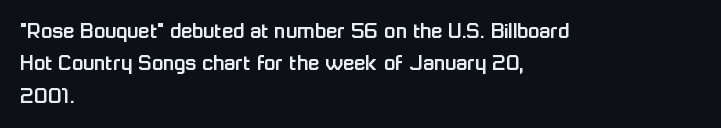
Rule under the text: the space is simply empty. Glyph-to-glyph distance matches everyday printed text. This block has exactly the height ordinary leading produces. Every character sits straight up, as roman type does. Teacher's note: observe the even left margin — that is flush-left alignment.
